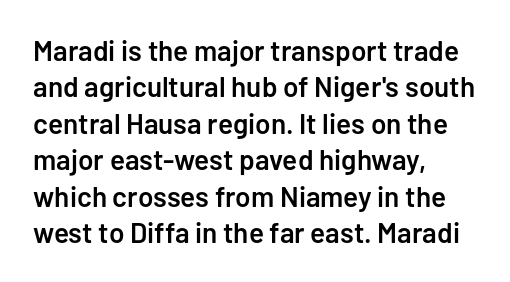
Q: Is the text bold? A: Semi-bold.
Q: Is the text italic (slanted)? A: No, it is upright.
Q: Is the typeface a serif or a sans-serif typeface? A: Sans-serif.
Q: Is the text underlined? A: No.
Q: How is the paragraph aligned? A: Left-aligned.
Q: Is the spacing between letters normal or unusually wide? A: Normal.
Q: Is the spacing between lines tight, normal or loose? A: Normal.
Q: Width (condensed, normal, or wide)? A: Normal.
Q: Stroke contrast? A: Low.
Q: x-height? A: Medium.
Q: Monospaced? A: No.
